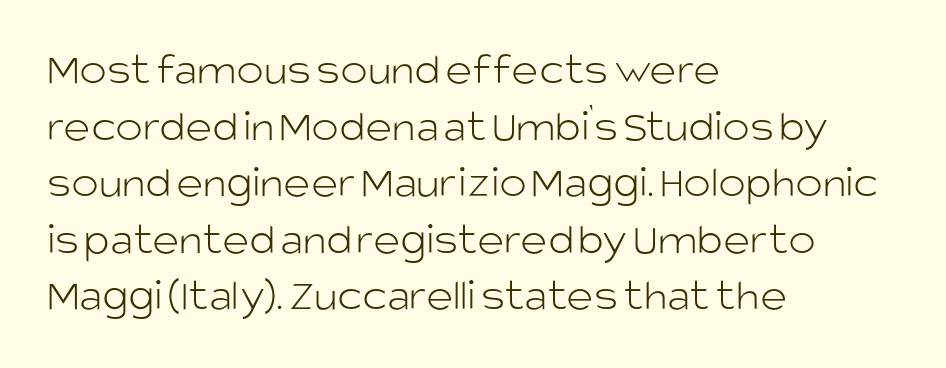
The image shows 46 px light sans-serif type, upright; set left-aligned, line spacing 1.23x, normal letter spacing, not underlined; low stroke contrast and a large x-height.
